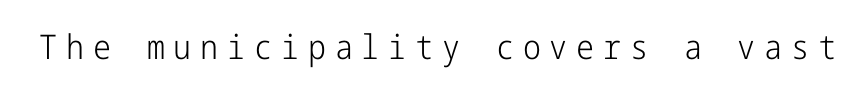
Q: Is the text bold? A: No.
Q: Is the text italic (slanted)? A: No, it is upright.
Q: Is the typeface a serif or a sans-serif typeface? A: Sans-serif.
Q: Is the text underlined? A: No.
Q: Is the spacing between letters normal or unusually wide? A: Unusually wide.
Q: Width (condensed, normal, or wide)? A: Condensed.
Q: Stroke contrast? A: Low.
Q: x-height? A: Medium.
